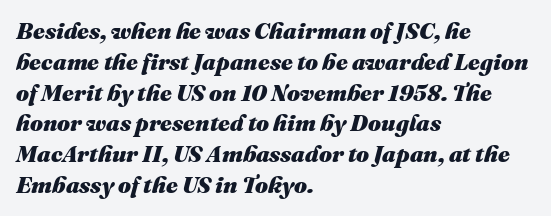
Q: Is the text bold? A: Yes.
Q: Is the text italic (slanted)? A: Yes, it leans right by about 16 degrees.
Q: Is the text underlined? A: No.
Q: How is the paragraph aligned? A: Left-aligned.
Q: Is the spacing between letters normal or unusually wide? A: Normal.
Q: Is the spacing between lines tight, normal or loose? A: Normal.
